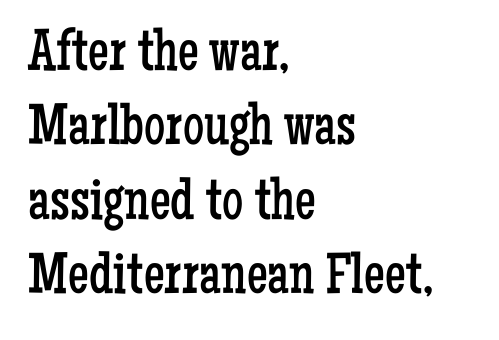
{"serif": "yes", "italic": "no", "bold": "no", "weight": "regular", "width": "condensed", "stroke_contrast": "low", "x_height": "medium", "monospaced": "no", "underline": "no", "align": "left", "line_spacing": "normal", "line_spacing_ratio": 1.26, "letter_spacing": "normal", "letter_spacing_em": 0.0, "glyph_px": 59}
